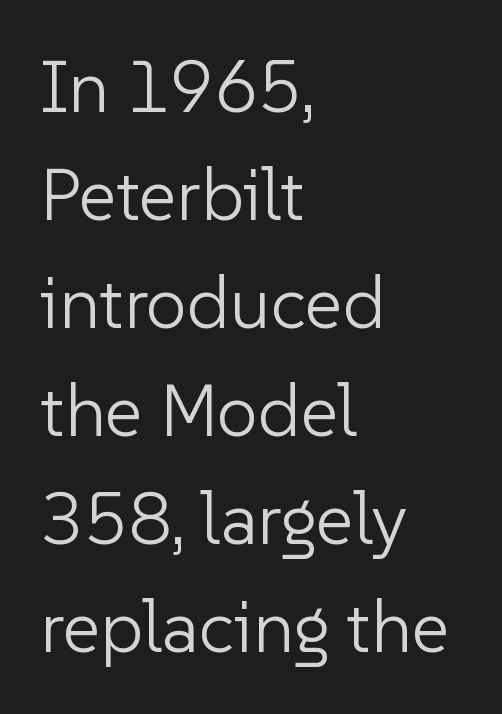
{"serif": "no", "italic": "no", "bold": "no", "weight": "light", "width": "normal", "stroke_contrast": "low", "x_height": "medium", "monospaced": "no", "underline": "no", "align": "left", "line_spacing": "normal", "line_spacing_ratio": 1.48, "letter_spacing": "normal", "letter_spacing_em": 0.0, "glyph_px": 73}
